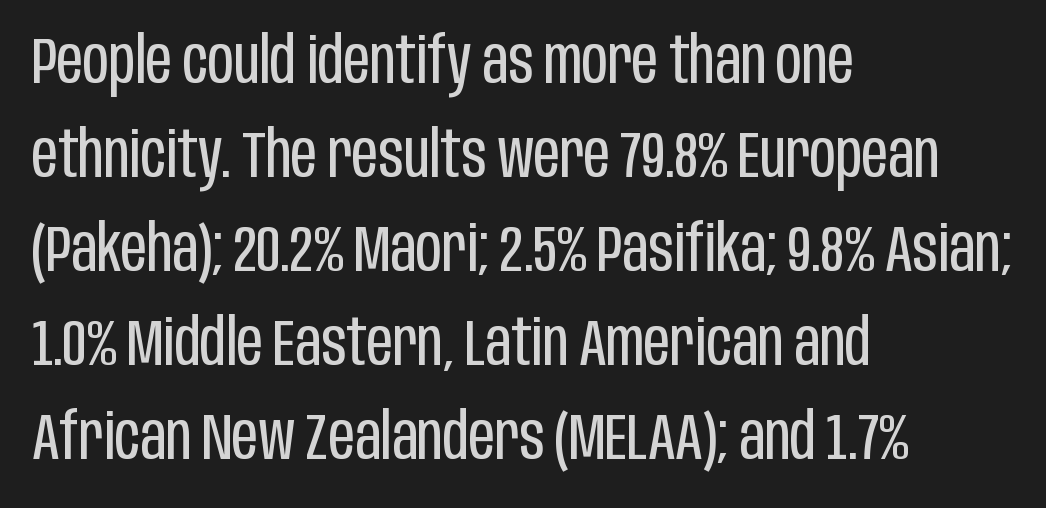
Q: Is the text bold? A: No.
Q: Is the text italic (slanted)? A: No, it is upright.
Q: Is the typeface a serif or a sans-serif typeface? A: Sans-serif.
Q: Is the text underlined? A: No.
Q: How is the paragraph aligned? A: Left-aligned.
Q: Is the spacing between letters normal or unusually wide? A: Normal.
Q: Is the spacing between lines tight, normal or loose? A: Normal.
Q: Width (condensed, normal, or wide)? A: Condensed.
Q: Stroke contrast? A: Low.
Q: x-height? A: Large.
Q: Monospaced? A: No.
